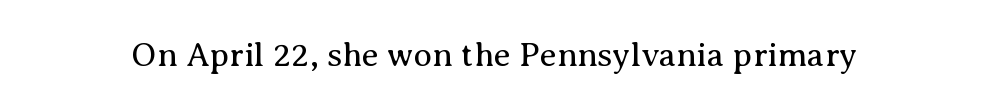
Q: Is the text bold? A: No.
Q: Is the text italic (slanted)? A: No, it is upright.
Q: Is the typeface a serif or a sans-serif typeface? A: Serif.
Q: Is the text underlined? A: No.
Q: Is the spacing between letters normal or unusually wide? A: Normal.
Q: Width (condensed, normal, or wide)? A: Normal.
Q: Stroke contrast? A: Medium.
Q: x-height? A: Medium.
Q: Monospaced? A: No.
